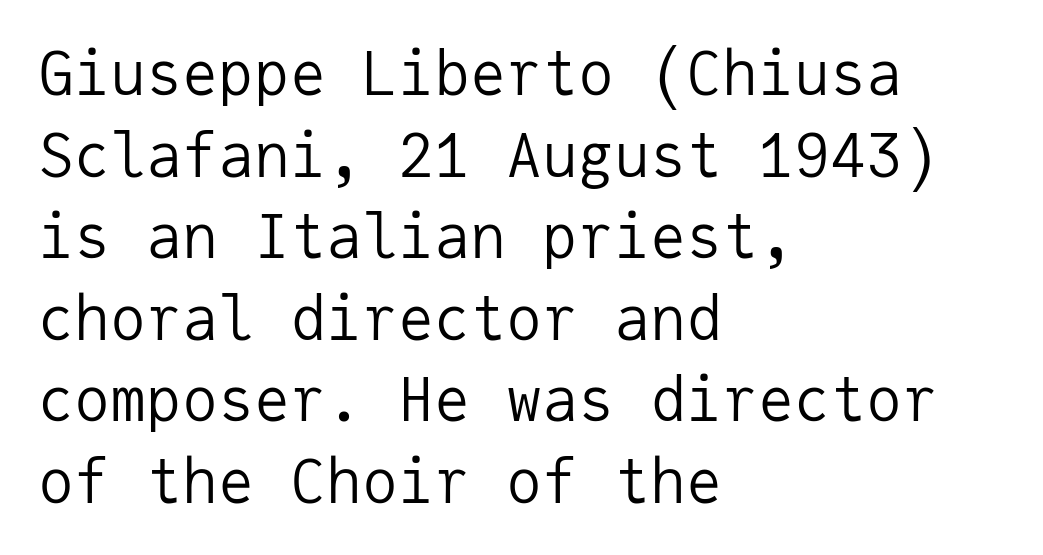
Q: Is the text bold? A: No.
Q: Is the text italic (slanted)? A: No, it is upright.
Q: Is the typeface a serif or a sans-serif typeface? A: Sans-serif.
Q: Is the text underlined? A: No.
Q: How is the paragraph aligned? A: Left-aligned.
Q: Is the spacing between letters normal or unusually wide? A: Normal.
Q: Is the spacing between lines tight, normal or loose? A: Normal.
Q: Width (condensed, normal, or wide)? A: Normal.
Q: Stroke contrast? A: Low.
Q: x-height? A: Medium.
Q: Monospaced? A: Yes.
